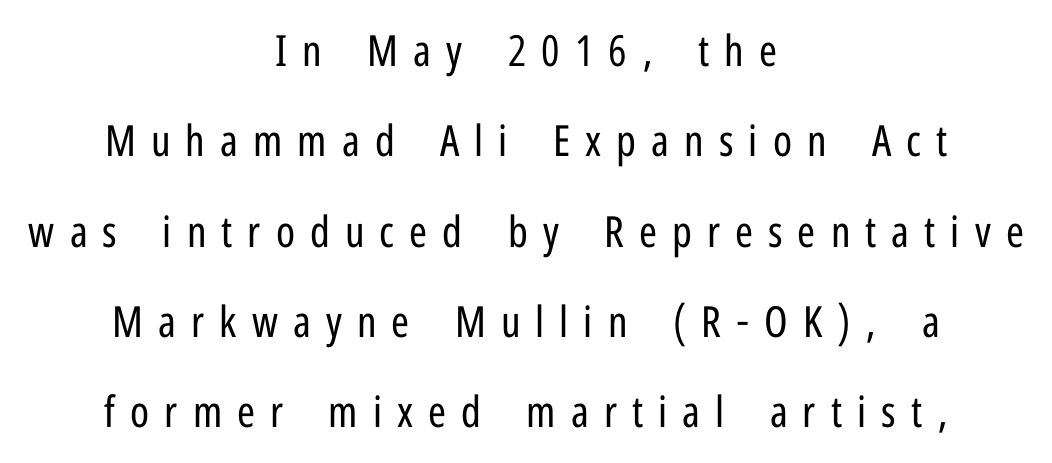
The paragraph shown floats in the horizontal middle. Check the space under the baseline: it is left empty. Does the lettering tilt? It doesn't — this is upright. The letters are spread apart with noticeably loose tracking. Look at the bottom of the vertical strokes: they stop flat, with no serifs. The typesetting does not lean heavy: it is not bold.
